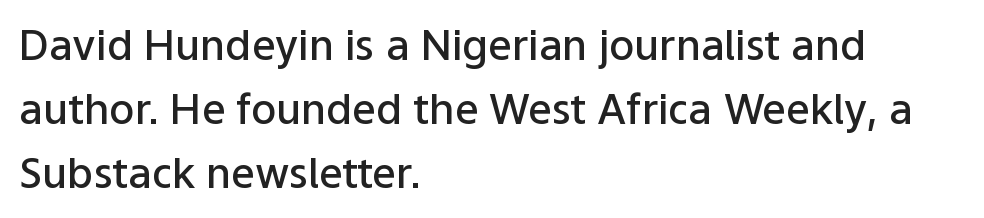
The image shows 42 px semibold sans-serif type, upright; set left-aligned, normal line spacing (1.52x), normal letter spacing, not underlined; low stroke contrast and a medium x-height.
